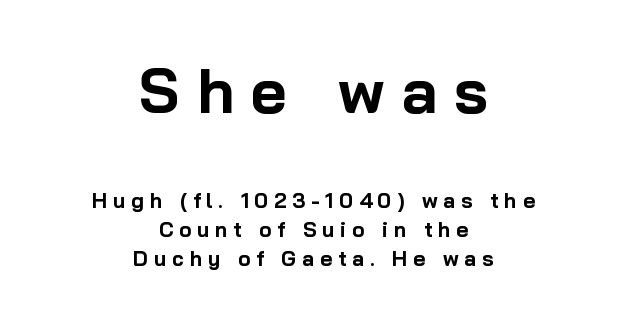
Q: Is the text bold? A: Yes.
Q: Is the text italic (slanted)? A: No, it is upright.
Q: Is the typeface a serif or a sans-serif typeface? A: Sans-serif.
Q: Is the text underlined? A: No.
Q: How is the paragraph aligned? A: Centered.
Q: Is the spacing between letters normal or unusually wide? A: Unusually wide.
Q: Is the spacing between lines tight, normal or loose? A: Normal.
Q: Which block of text is set in a larger size, the first (top) or the second (bottom)? A: The first (top) one.
Q: Width (condensed, normal, or wide)? A: Normal.
Q: Stroke contrast? A: Low.
Q: x-height? A: Medium.
Q: Monospaced? A: No.
